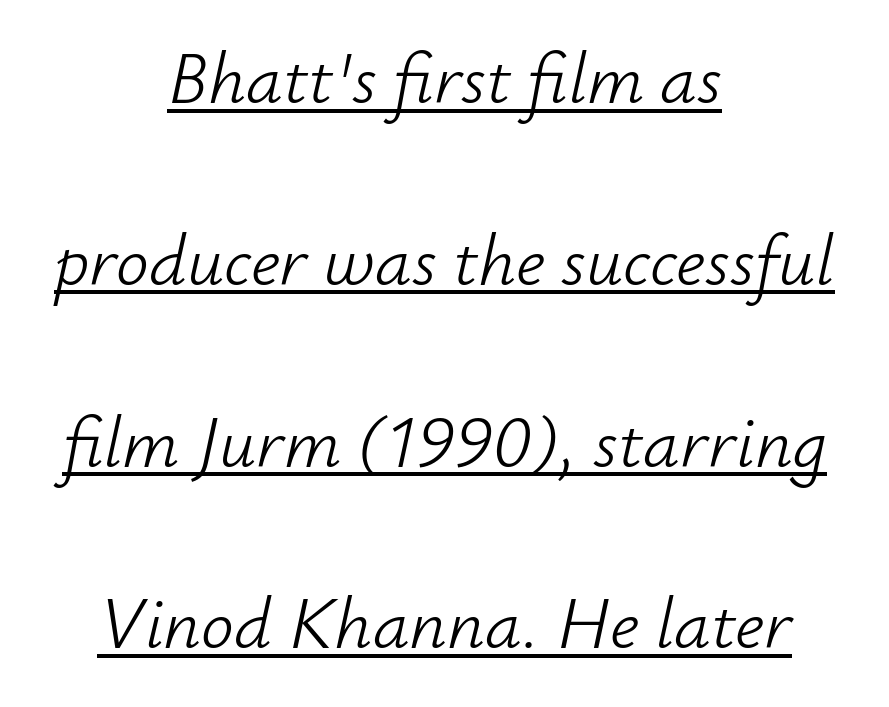
{"italic": "yes", "lean": "right", "slant_degrees": 12, "bold": "no", "weight": "light", "width": "normal", "stroke_contrast": "low", "x_height": "small", "monospaced": "no", "underline": "yes", "align": "center", "line_spacing": "loose", "line_spacing_ratio": 2.49, "letter_spacing": "normal", "letter_spacing_em": 0.0, "glyph_px": 73}
